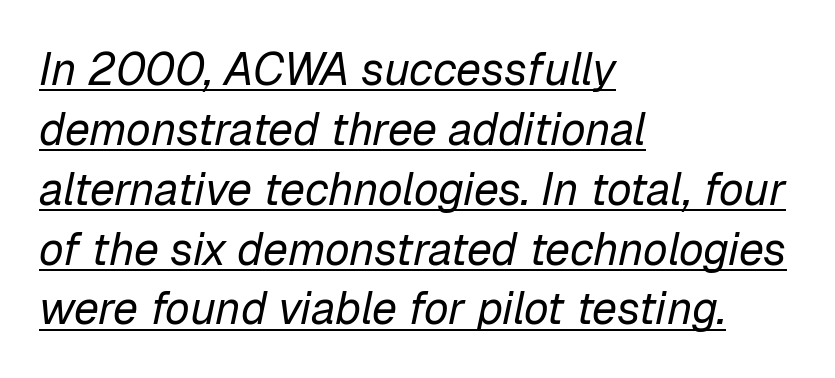
Q: Is the text bold? A: No.
Q: Is the text italic (slanted)? A: Yes, it leans right by about 12 degrees.
Q: Is the text underlined? A: Yes.
Q: How is the paragraph aligned? A: Left-aligned.
Q: Is the spacing between letters normal or unusually wide? A: Normal.
Q: Is the spacing between lines tight, normal or loose? A: Normal.
Q: Width (condensed, normal, or wide)? A: Normal.
Q: Stroke contrast? A: Low.
Q: x-height? A: Medium.
Q: Monospaced? A: No.
